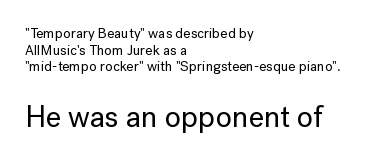
{"serif": "no", "italic": "no", "width": "normal", "stroke_contrast": "low", "x_height": "medium", "monospaced": "no", "underline": "no", "align": "left", "line_spacing_ratio": 1.19, "letter_spacing": "normal", "letter_spacing_em": 0.0, "larger_block": "second", "size_ratio": 2.14, "glyph_px": 30}
